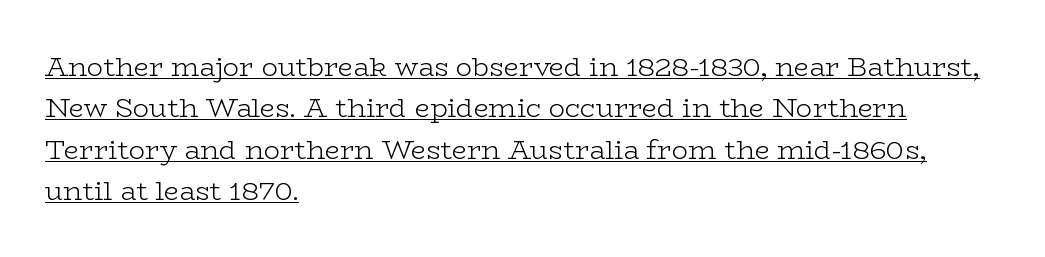
The image shows 27 px text type, upright; set left-aligned, normal line spacing (1.53x), normal letter spacing, underlined.
